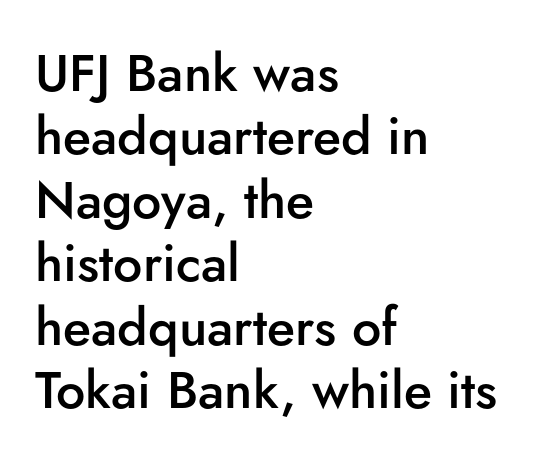
Set as a demibold, roughly 600 on the weight scale. Check under the words: just untouched page. Observe the ordinary spacing: letters are neighbours, not strangers. Unlike a traditional serif, this face leaves its strokes unadorned.
